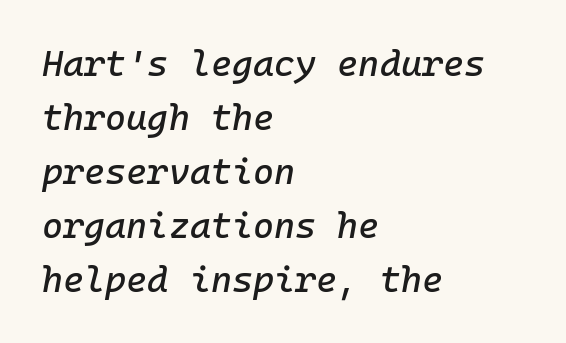
{"italic": "yes", "lean": "right", "slant_degrees": 10, "width": "normal", "stroke_contrast": "low", "x_height": "medium", "monospaced": "yes", "underline": "no", "align": "left", "line_spacing": "normal", "line_spacing_ratio": 1.5, "letter_spacing": "normal", "letter_spacing_em": 0.0, "glyph_px": 36}
